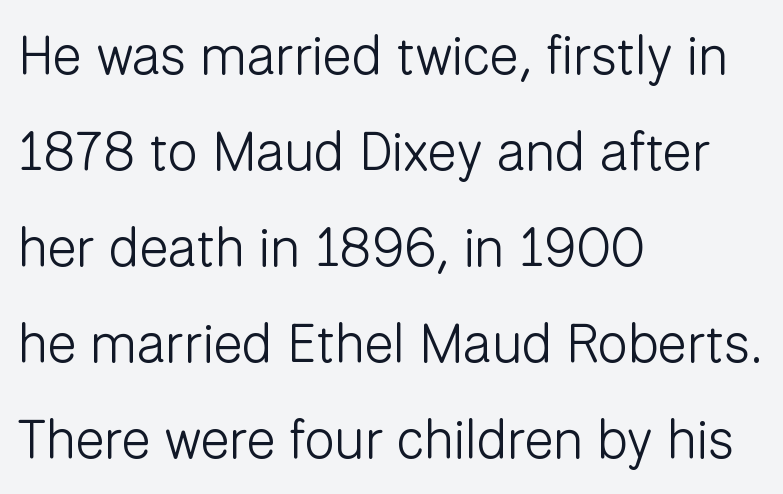
The image shows 54 px light sans-serif type, upright; set left-aligned, line spacing 1.78x, normal letter spacing, not underlined; low stroke contrast and a medium x-height.
